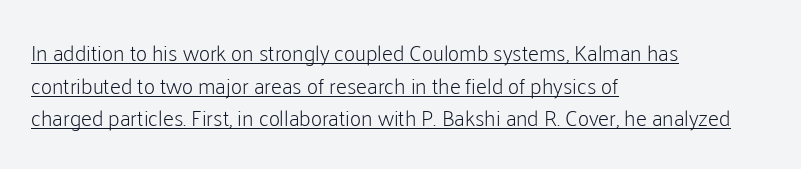
{"italic": "no", "bold": "no", "underline": "yes", "align": "left", "line_spacing": "normal", "line_spacing_ratio": 1.48, "letter_spacing": "normal", "letter_spacing_em": 0.0, "glyph_px": 22}
